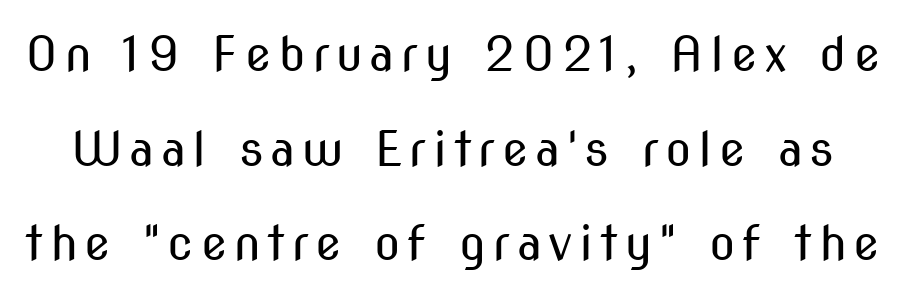
The image shows 48 px regular-weight, condensed sans-serif type, upright; set loose line spacing (1.97x), not underlined; medium stroke contrast and a medium x-height.
